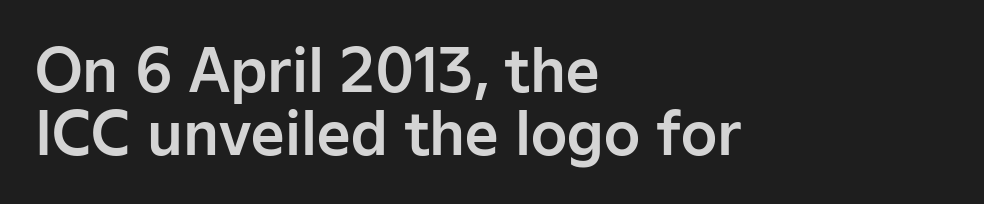
Varying glyph widths throughout — classic text-font behaviour. Notice how the stems are strictly vertical — no italics here. Grotesque or geometric, the face here clearly has no serifs. The paragraph has a hard left edge and a soft right edge. Is there much room between lines? No — they nearly touch.
